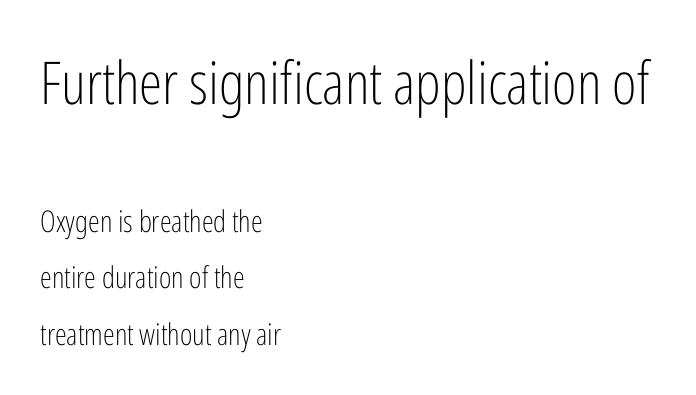
{"serif": "no", "italic": "no", "bold": "no", "weight": "light", "width": "condensed", "stroke_contrast": "low", "x_height": "medium", "monospaced": "no", "underline": "no", "align": "left", "line_spacing_ratio": 1.89, "letter_spacing": "normal", "letter_spacing_em": 0.0, "larger_block": "first", "size_ratio": 1.97, "glyph_px": 59}
